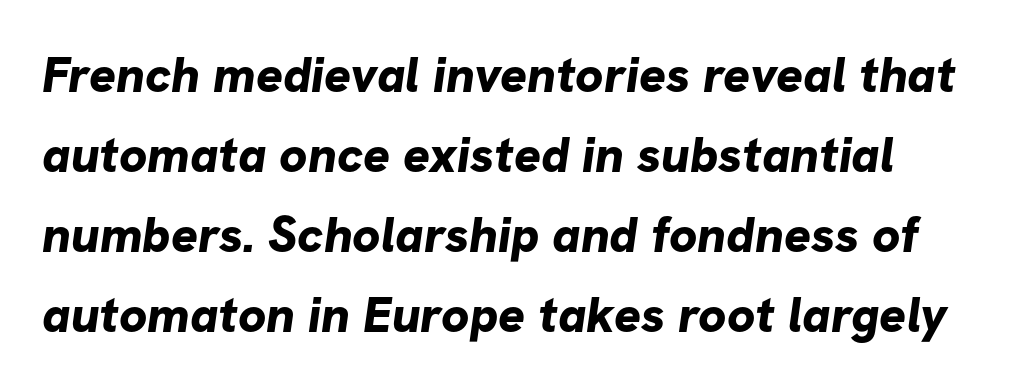
{"serif": "no", "bold": "yes", "weight": "bold", "width": "normal", "stroke_contrast": "low", "x_height": "medium", "monospaced": "no", "underline": "no", "line_spacing": "normal", "line_spacing_ratio": 1.6, "letter_spacing": "normal", "letter_spacing_em": 0.0, "glyph_px": 50}
